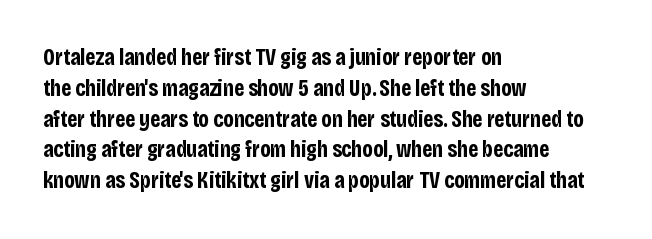
It's the straight-up-and-down kind of type. Descender tails drop into unmarked territory. Weight check: bold — yes, fully. Line beginnings align vertically; line endings do not.
